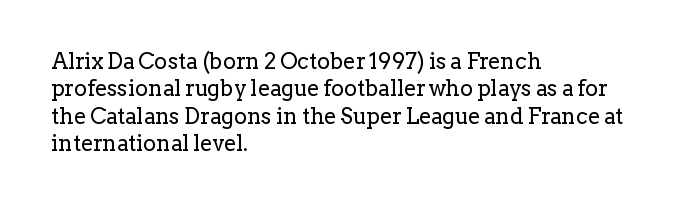
The image shows 22 px text type, upright; set left-aligned, normal line spacing (1.25x), normal letter spacing, not underlined.
